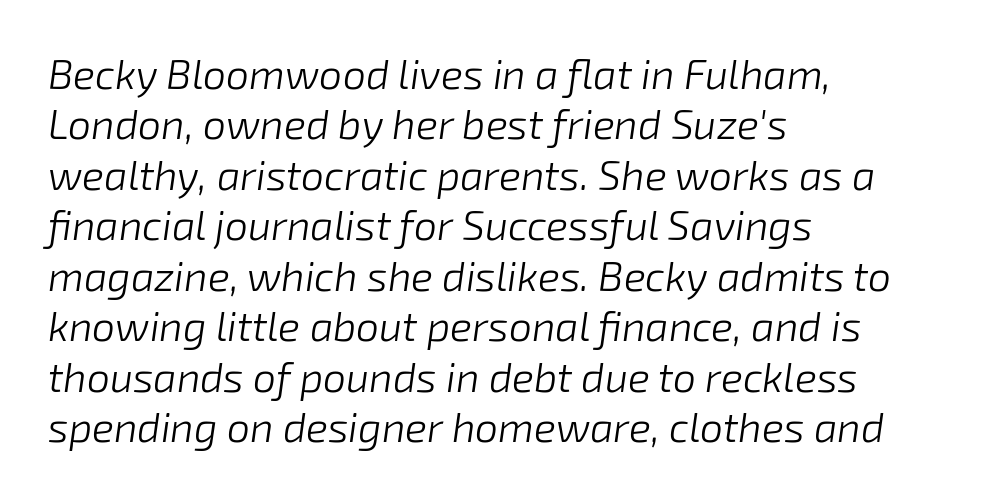
The paragraph shown leans on its left margin. Is this a fixed-width face? No — the glyphs have proportional, varying widths. The letters look calm and open, with moderate or lighter stems. Characters follow at the spacing the type designer built in. Notice how the stems are inclined rather than vertical — that's the hallmark of italics.
